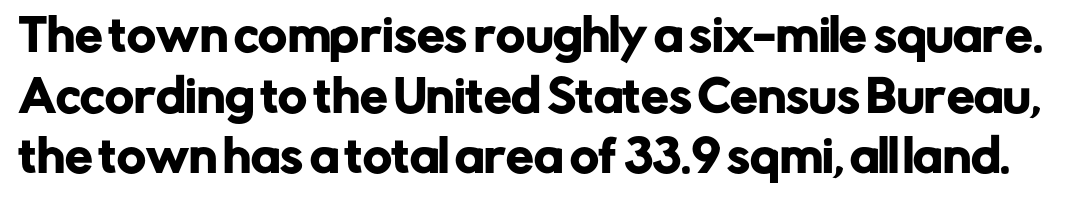
Q: Is the text italic (slanted)? A: No, it is upright.
Q: Is the typeface a serif or a sans-serif typeface? A: Sans-serif.
Q: Is the text underlined? A: No.
Q: Is the spacing between letters normal or unusually wide? A: Normal.
Q: Is the spacing between lines tight, normal or loose? A: Normal.
Q: Width (condensed, normal, or wide)? A: Normal.
Q: Stroke contrast? A: Low.
Q: x-height? A: Medium.
Q: Monospaced? A: No.
